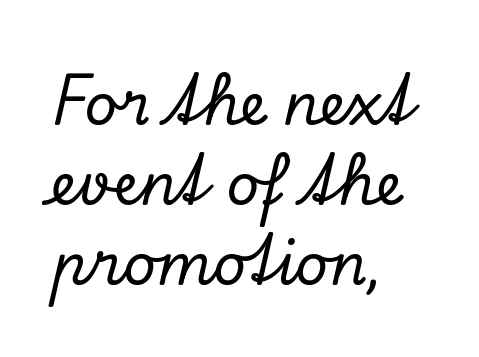
{"serif": "yes", "italic": "yes", "lean": "right", "slant_degrees": 13, "width": "normal", "stroke_contrast": "low", "x_height": "small", "monospaced": "no", "underline": "no", "align": "left", "line_spacing": "normal", "line_spacing_ratio": 1.4, "letter_spacing": "normal", "letter_spacing_em": 0.0, "glyph_px": 57}
